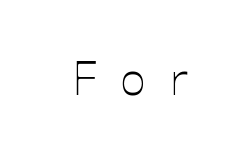
Q: Is the text bold? A: No.
Q: Is the text italic (slanted)? A: No, it is upright.
Q: Is the text underlined? A: No.
Q: Is the spacing between letters normal or unusually wide? A: Unusually wide.
Q: Width (condensed, normal, or wide)? A: Normal.
Q: Stroke contrast? A: Low.
Q: x-height? A: Medium.
Q: Monospaced? A: No.
